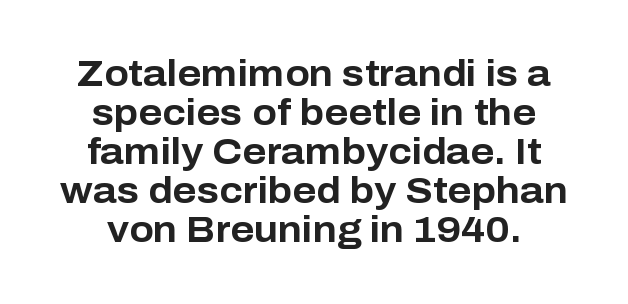
The image shows 36 px bold sans-serif type, upright; set tight line spacing (1.08x), normal letter spacing, not underlined; low stroke contrast and a medium x-height.
